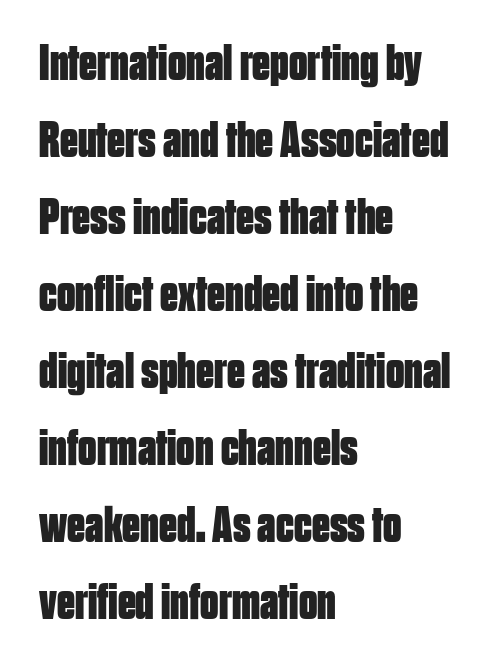
Type without underlining. Honestly, the row spacing looks completely unremarkable. Standard letterfit; no display-style spreading of the glyphs. Nope, no serifs anywhere on these letters.
